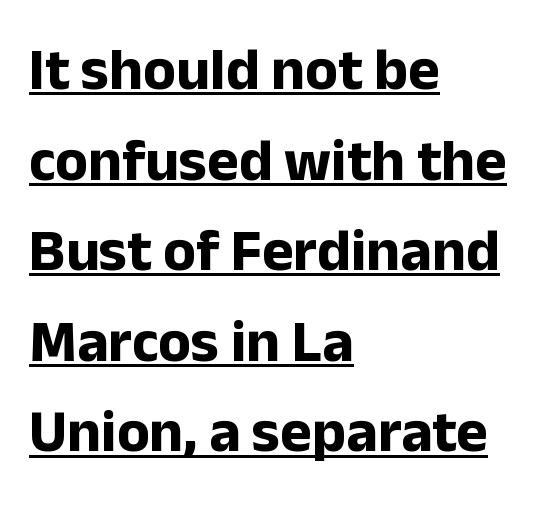
{"serif": "no", "italic": "no", "bold": "yes", "weight": "bold", "width": "normal", "stroke_contrast": "low", "x_height": "medium", "monospaced": "no", "underline": "yes", "align": "left", "line_spacing": "normal", "line_spacing_ratio": 1.51, "letter_spacing": "normal", "letter_spacing_em": 0.0, "glyph_px": 60}
